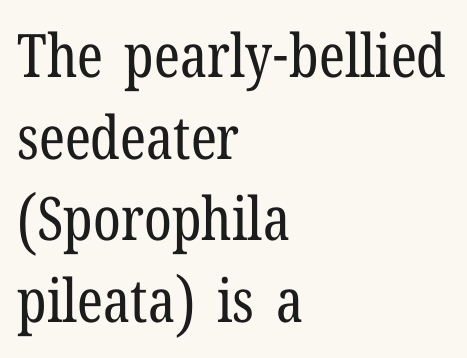
Leading: standard. Tracking value appears to be zero — textbook default spacing. The specimen omits any rule beneath the text block's lines. Is the block centered? No — it sits flush against the left margin.
